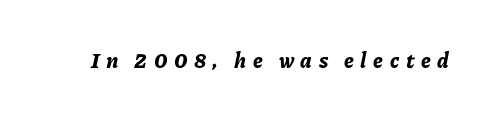
{"italic": "yes", "lean": "right", "slant_degrees": 11, "bold": "yes", "underline": "no", "letter_spacing": "wide", "letter_spacing_em": 0.31, "glyph_px": 21}
